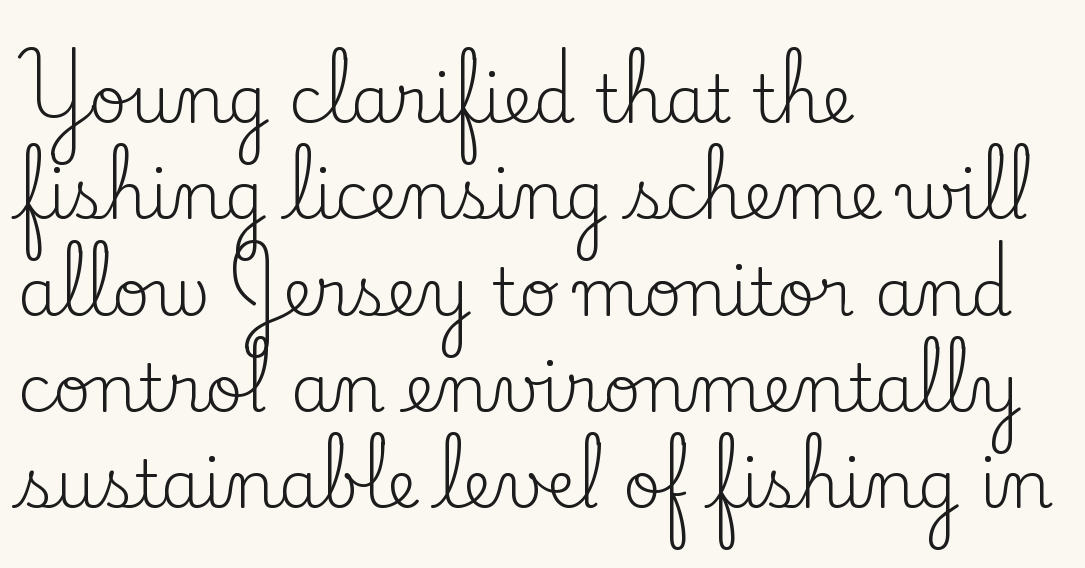
{"italic": "no", "bold": "no", "weight": "regular", "width": "normal", "stroke_contrast": "low", "x_height": "small", "monospaced": "no", "underline": "no", "align": "left", "line_spacing": "normal", "line_spacing_ratio": 1.46, "letter_spacing": "normal", "letter_spacing_em": 0.0, "glyph_px": 66}
